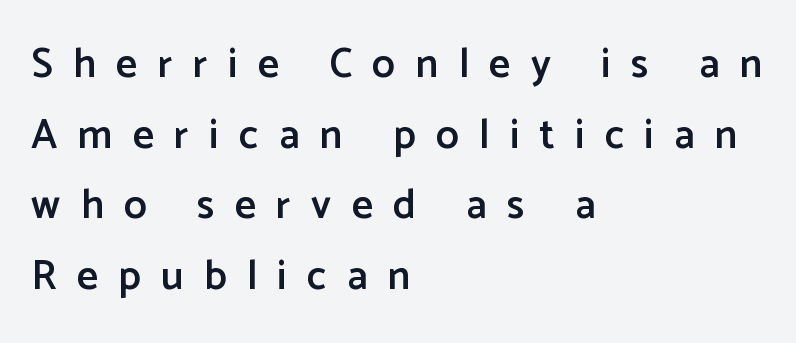
Q: Is the text bold? A: Semi-bold.
Q: Is the text italic (slanted)? A: No, it is upright.
Q: Is the typeface a serif or a sans-serif typeface? A: Sans-serif.
Q: Is the text underlined? A: No.
Q: How is the paragraph aligned? A: Left-aligned.
Q: Is the spacing between letters normal or unusually wide? A: Unusually wide.
Q: Width (condensed, normal, or wide)? A: Normal.
Q: Stroke contrast? A: Low.
Q: x-height? A: Medium.
Q: Monospaced? A: No.
